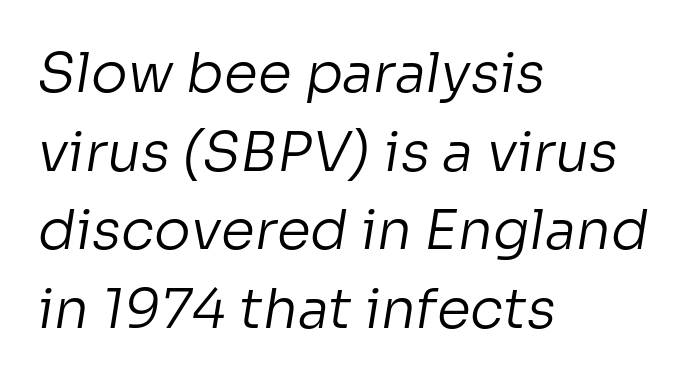
The glyphs in this specimen are sans serif. Regarding leading, the lines here are spaced in the standard way. The passage shown is typed in a proportional face where columns would drift. Honestly, the letter spacing is just normal — you wouldn't notice it. This is not heavy type; no bold has been used. The paragraph shown leans on its left margin.
